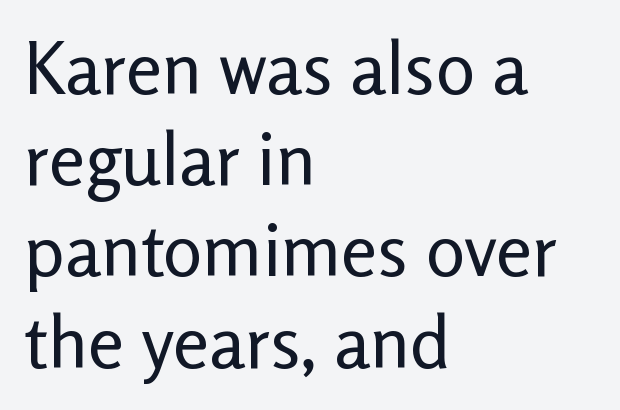
Characters follow at the spacing the type designer built in. Quick note: not italic, upright. Horizontal alignment here is leftward, the default for most running prose. How would I describe the line gaps? Plain and ordinary.
